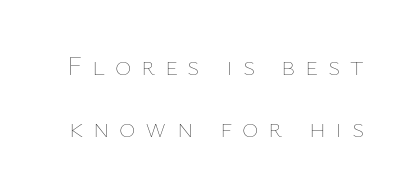
{"italic": "no", "bold": "no", "weight": "thin", "width": "normal", "stroke_contrast": "low", "x_height": "medium", "monospaced": "no", "underline": "no", "line_spacing": "loose", "line_spacing_ratio": 2.23, "letter_spacing": "wide", "letter_spacing_em": 0.35, "glyph_px": 28}
